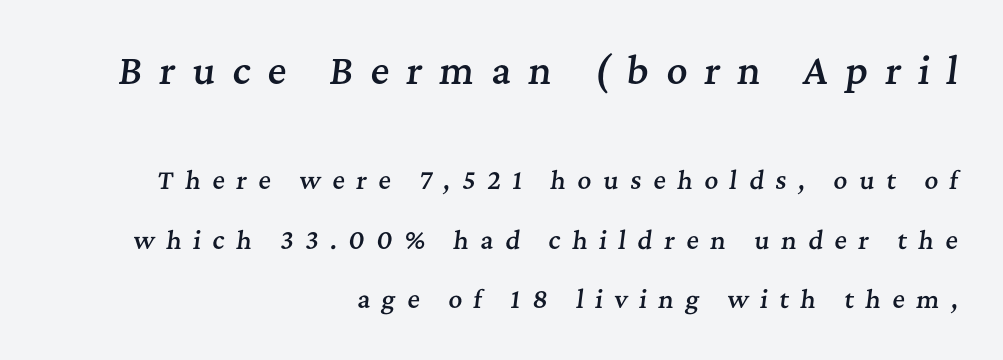
Q: Is the text bold? A: Semi-bold.
Q: Is the text italic (slanted)? A: Yes, it leans right by about 7 degrees.
Q: Is the typeface a serif or a sans-serif typeface? A: Serif.
Q: Is the text underlined? A: No.
Q: How is the paragraph aligned? A: Right-aligned.
Q: Is the spacing between letters normal or unusually wide? A: Unusually wide.
Q: Is the spacing between lines tight, normal or loose? A: Loose.
Q: Which block of text is set in a larger size, the first (top) or the second (bottom)? A: The first (top) one.
Q: Width (condensed, normal, or wide)? A: Normal.
Q: Stroke contrast? A: Medium.
Q: x-height? A: Medium.
Q: Monospaced? A: No.
